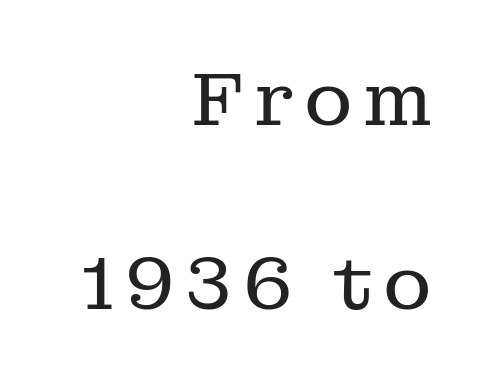
Q: Is the text bold? A: No.
Q: Is the text italic (slanted)? A: No, it is upright.
Q: Is the typeface a serif or a sans-serif typeface? A: Serif.
Q: Is the text underlined? A: No.
Q: How is the paragraph aligned? A: Right-aligned.
Q: Is the spacing between lines tight, normal or loose? A: Loose.
Q: Width (condensed, normal, or wide)? A: Normal.
Q: Stroke contrast? A: Low.
Q: x-height? A: Medium.
Q: Monospaced? A: No.
